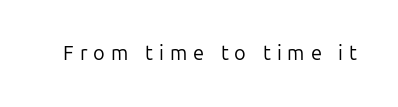
The image shows 20 px text type, upright; set unusually wide letter spacing (+0.3 em), not underlined.
